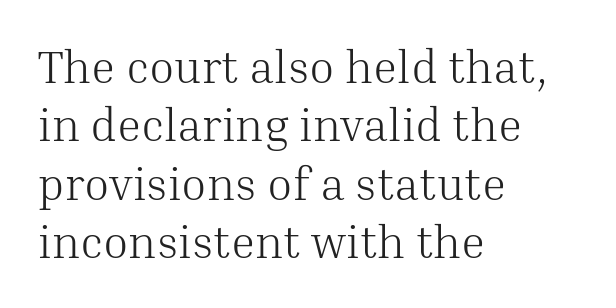
Nope, not italic — everything's standing straight. These glyphs show unthickened strokes, regular width or finer. Old-style or modern, the face here clearly has serifs. Characters follow at the spacing the type designer built in. In CSS terms this would be text-align: left.
